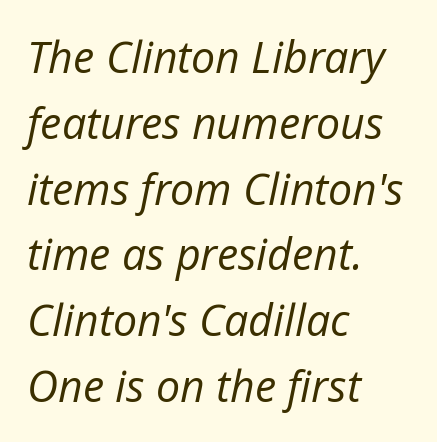
{"italic": "yes", "lean": "right", "slant_degrees": 12, "bold": "no", "weight": "regular", "width": "normal", "stroke_contrast": "low", "x_height": "medium", "monospaced": "no", "underline": "no", "align": "left", "line_spacing": "normal", "line_spacing_ratio": 1.53, "letter_spacing": "normal", "letter_spacing_em": 0.0, "glyph_px": 43}
